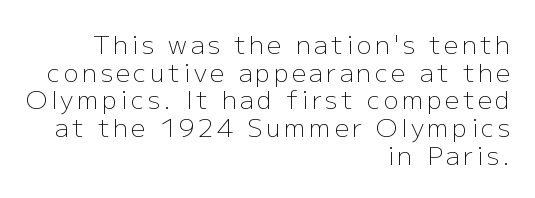
The image shows 25 px text type, upright; set right-aligned, tight line spacing (1.11x), not underlined.
